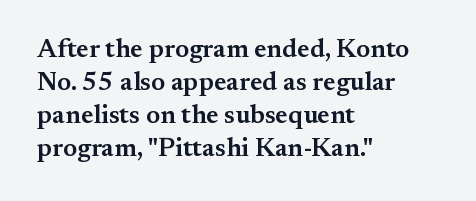
The image shows 26 px text type, upright; set left-aligned, normal line spacing (1.27x), normal letter spacing, not underlined.
